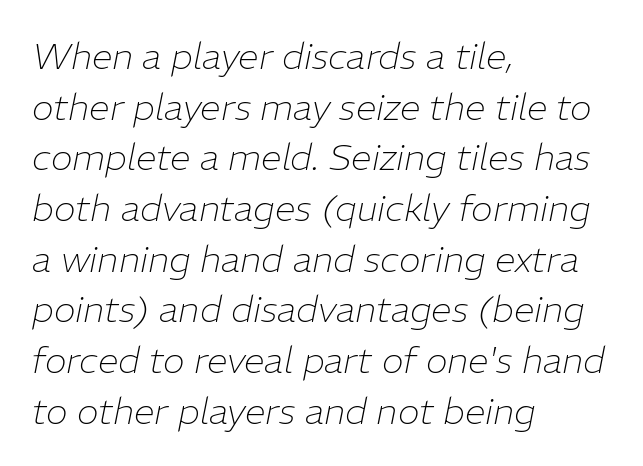
{"italic": "yes", "lean": "right", "slant_degrees": 11, "bold": "no", "weight": "thin", "width": "normal", "stroke_contrast": "low", "x_height": "medium", "monospaced": "no", "underline": "no", "align": "left", "line_spacing": "normal", "line_spacing_ratio": 1.37, "letter_spacing": "normal", "letter_spacing_em": 0.0, "glyph_px": 37}
